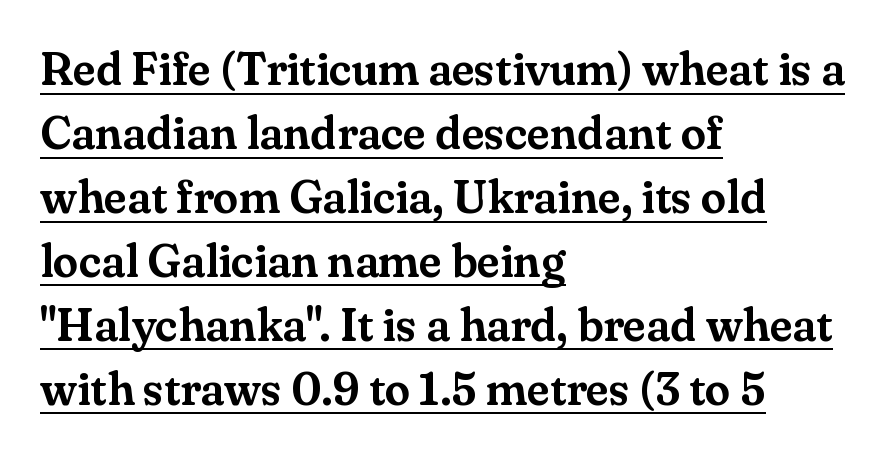
{"serif": "yes", "italic": "no", "width": "normal", "stroke_contrast": "medium", "x_height": "small", "monospaced": "no", "underline": "yes", "align": "left", "line_spacing": "normal", "line_spacing_ratio": 1.39, "letter_spacing": "normal", "letter_spacing_em": 0.0, "glyph_px": 46}
